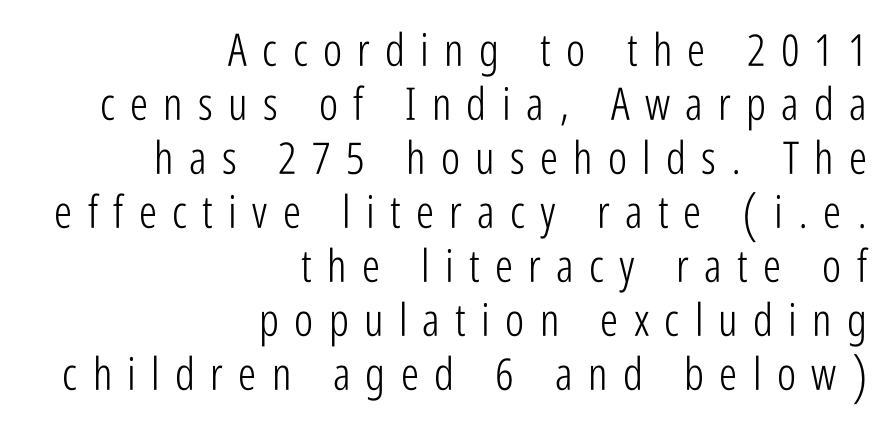
The image shows 45 px light, condensed sans-serif type, upright; set right-aligned, line spacing 1.2x, unusually wide letter spacing (+0.34 em), not underlined; low stroke contrast and a medium x-height.
